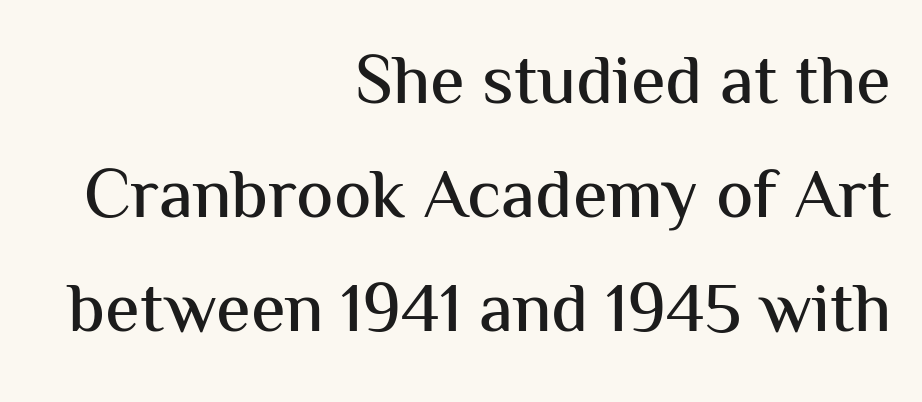
The letters advance in unequal steps, a hallmark of proportional type. Unmarked baselines from the first word to the last. Leading: standard. Nothing sits at the stroke ends, so this counts as sans-serif. If you drew a ruler down the right edge, every line would touch it. Every character sits straight up, as roman type does.
